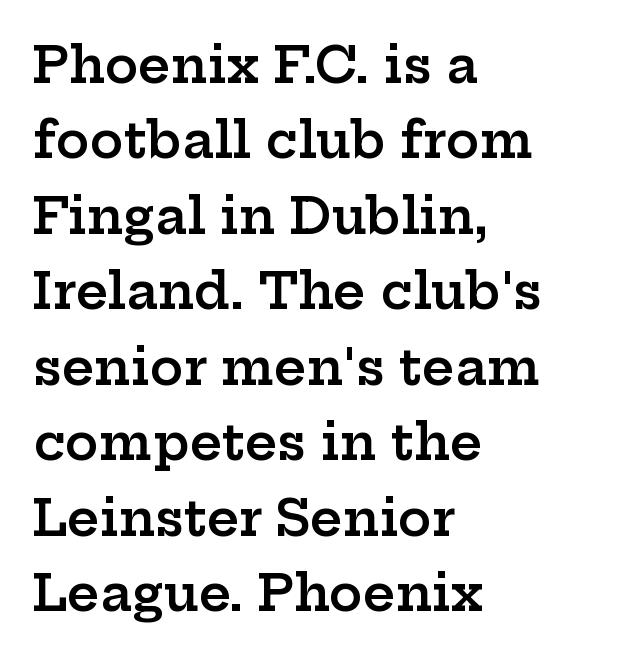
{"serif": "yes", "italic": "no", "bold": "semi", "weight": "semibold", "width": "wide", "stroke_contrast": "low", "x_height": "medium", "monospaced": "no", "underline": "no", "align": "left", "line_spacing": "normal", "line_spacing_ratio": 1.51, "letter_spacing": "normal", "letter_spacing_em": 0.0, "glyph_px": 50}
